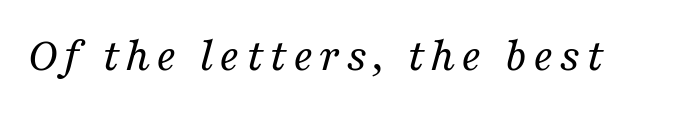
The image shows 48 px regular-weight serif type, italic (leaning right); set not underlined; medium stroke contrast and a medium x-height.
